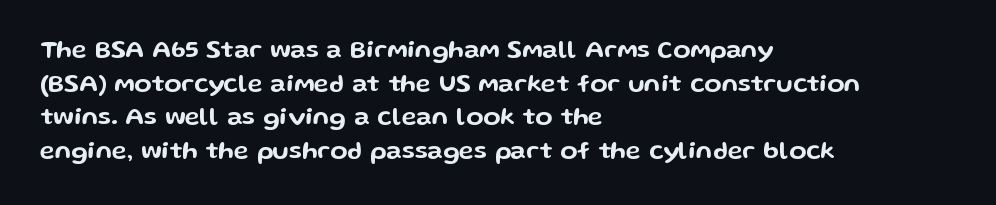
Caption: multi-line text, flush left, ragged right. The font's upright variant was chosen for this text. What stands out about the letter spacing? Nothing — it is the standard amount. Has an underline been added? It has not. This block has exactly the height ordinary leading produces.
